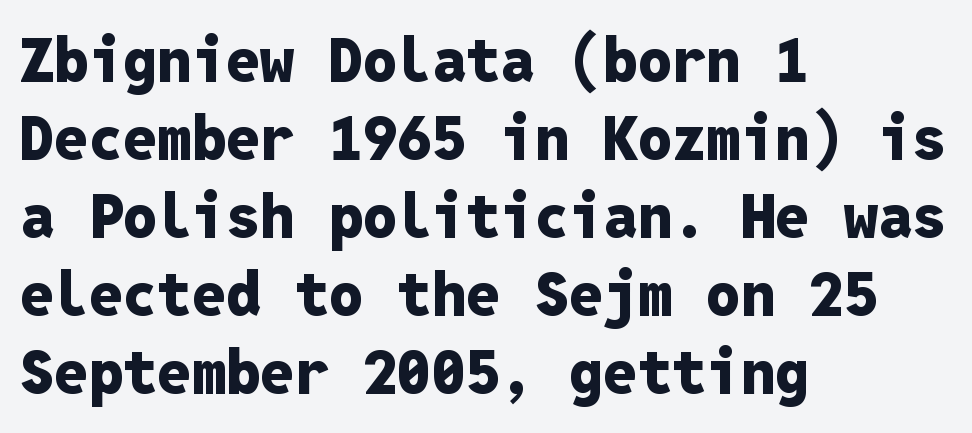
The image shows 61 px heavy sans-serif type, upright, monospaced; set left-aligned, normal line spacing (1.28x), normal letter spacing, not underlined; low stroke contrast and a medium x-height.
